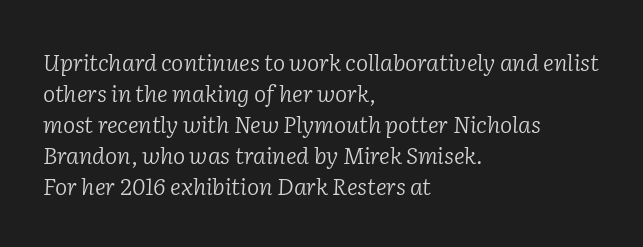
The image shows 23 px text type, italic (leaning right); set left-aligned, normal line spacing (1.35x), normal letter spacing, not underlined.
